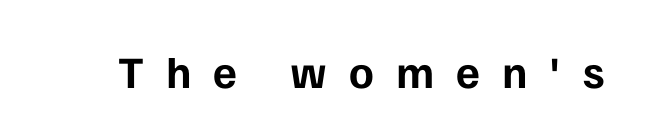
This rendering features lettering with no underline. Observe the absence of serifs on each vertical stroke in this sample. The typesetting leans heavy: a genuine bold. This sample uses an upright cut, with every glyph sitting square on the baseline. The letters advance in unequal steps, a hallmark of proportional type. The type is letterspaced generously, with wide tracking.
